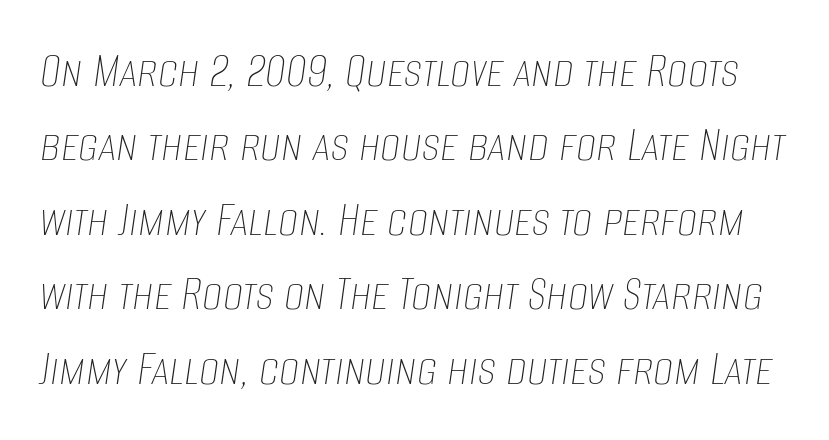
Q: Is the text bold? A: No.
Q: Is the text italic (slanted)? A: Yes, it leans right by about 8 degrees.
Q: Is the text underlined? A: No.
Q: Is the spacing between letters normal or unusually wide? A: Normal.
Q: Is the spacing between lines tight, normal or loose? A: Normal.
Q: Width (condensed, normal, or wide)? A: Condensed.
Q: Stroke contrast? A: Low.
Q: x-height? A: Large.
Q: Monospaced? A: No.
